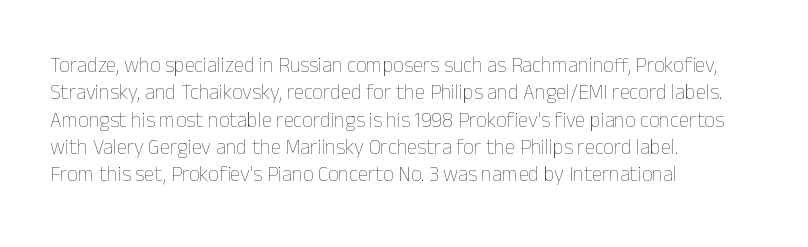
The image shows 21 px text type, upright; set left-aligned, normal line spacing (1.3x), normal letter spacing, not underlined.
